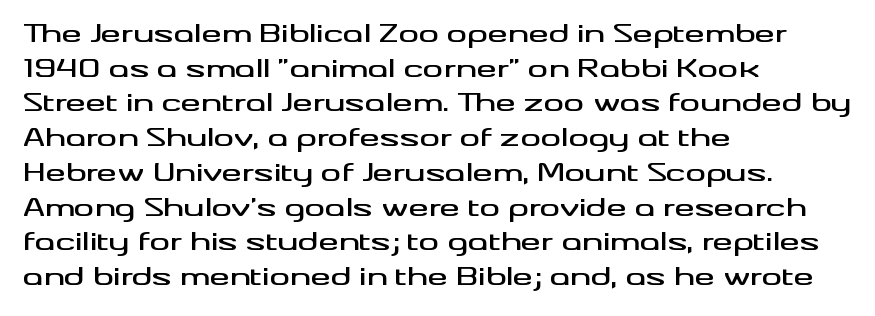
Q: Is the text italic (slanted)? A: No, it is upright.
Q: Is the text underlined? A: No.
Q: How is the paragraph aligned? A: Left-aligned.
Q: Is the spacing between letters normal or unusually wide? A: Normal.
Q: Is the spacing between lines tight, normal or loose? A: Normal.
